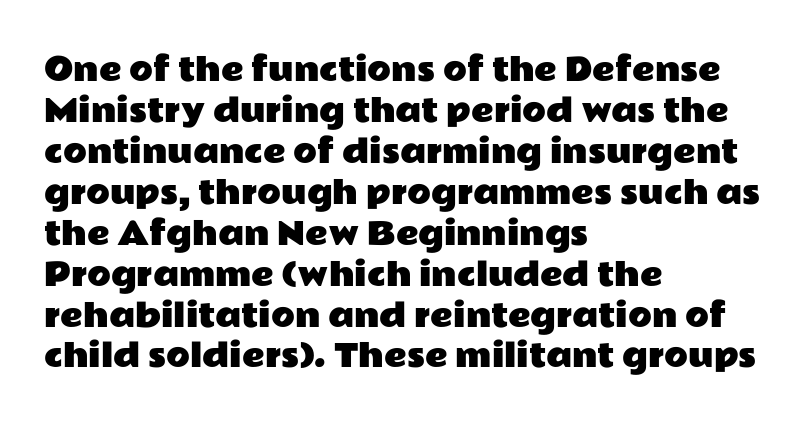
The image shows 31 px wide sans-serif type, upright; set left-aligned, normal line spacing (1.32x), normal letter spacing, not underlined; low stroke contrast and a medium x-height.
